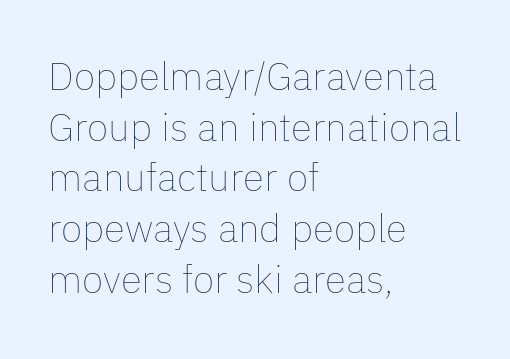
Varying glyph widths throughout — classic text-font behaviour. These glyphs show unthickened strokes, regular width or finer. The letters sit at their default tracking, neither squeezed nor spread. The zone under the glyphs is completely vacant. A typesetter would call this leading conventional body-copy spacing.
